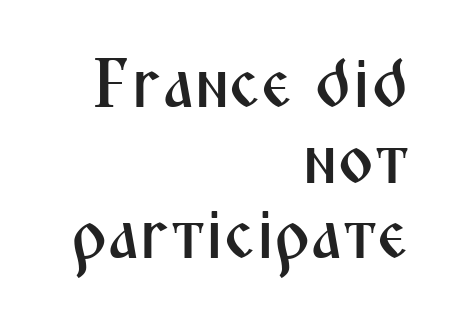
{"serif": "no", "italic": "no", "width": "condensed", "stroke_contrast": "medium", "x_height": "medium", "monospaced": "no", "underline": "no", "align": "right", "line_spacing": "tight", "line_spacing_ratio": 1.08, "letter_spacing": "normal", "letter_spacing_em": 0.0, "glyph_px": 70}
